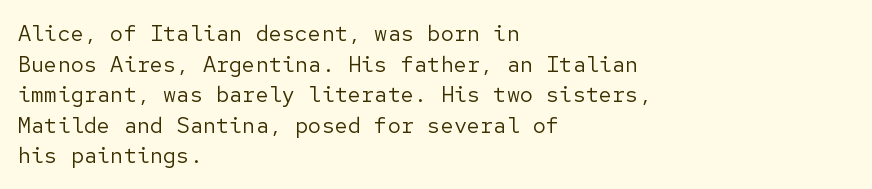
Here the glyphs are tracked normally, forming tight word shapes. This sample keeps an unexceptional amount of space between lines. Every character sits straight up, as roman type does. Each stroke keeps to a modest, everyday thickness or less. This rendering uses left alignment, leaving the right contour irregular. Descenders are the only things crossing below the line.
